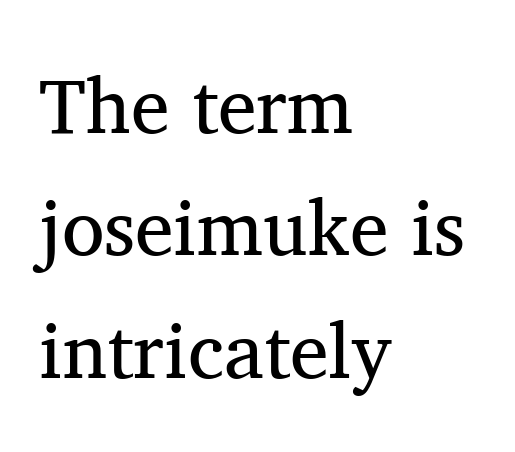
Q: Is the text bold? A: No.
Q: Is the text italic (slanted)? A: No, it is upright.
Q: Is the typeface a serif or a sans-serif typeface? A: Serif.
Q: Is the text underlined? A: No.
Q: How is the paragraph aligned? A: Left-aligned.
Q: Is the spacing between letters normal or unusually wide? A: Normal.
Q: Is the spacing between lines tight, normal or loose? A: Normal.
Q: Width (condensed, normal, or wide)? A: Normal.
Q: Stroke contrast? A: Medium.
Q: x-height? A: Medium.
Q: Monospaced? A: No.
